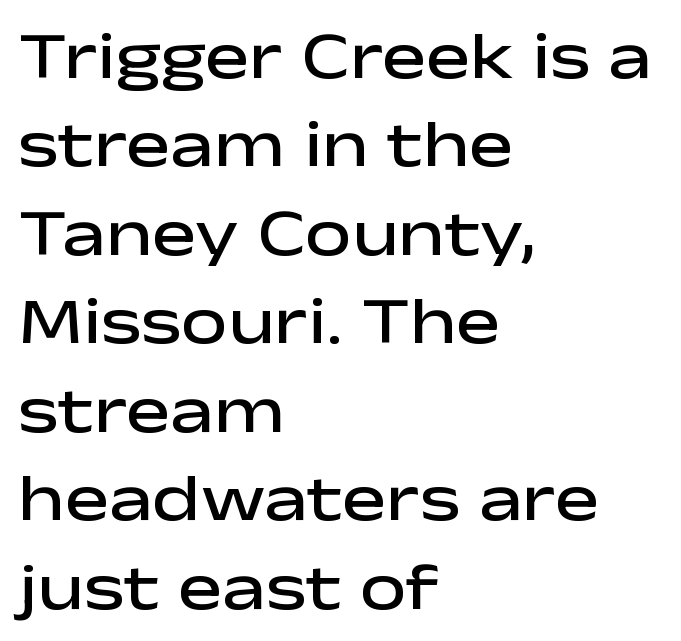
Q: Is the text bold? A: Semi-bold.
Q: Is the text italic (slanted)? A: No, it is upright.
Q: Is the typeface a serif or a sans-serif typeface? A: Sans-serif.
Q: Is the text underlined? A: No.
Q: How is the paragraph aligned? A: Left-aligned.
Q: Is the spacing between letters normal or unusually wide? A: Normal.
Q: Is the spacing between lines tight, normal or loose? A: Normal.
Q: Width (condensed, normal, or wide)? A: Wide.
Q: Stroke contrast? A: Low.
Q: x-height? A: Medium.
Q: Monospaced? A: No.
